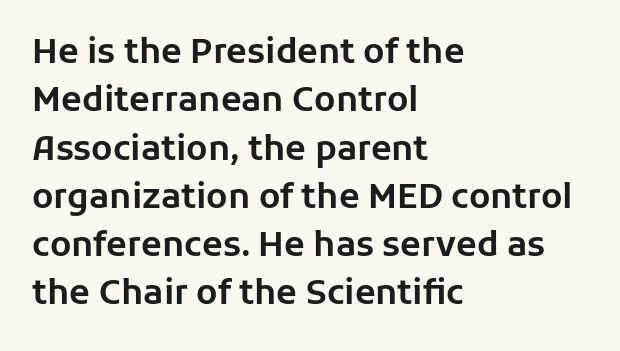
{"serif": "no", "italic": "no", "width": "normal", "stroke_contrast": "low", "x_height": "medium", "monospaced": "no", "underline": "no", "align": "left", "line_spacing": "normal", "line_spacing_ratio": 1.42, "letter_spacing": "normal", "letter_spacing_em": 0.0, "glyph_px": 34}
